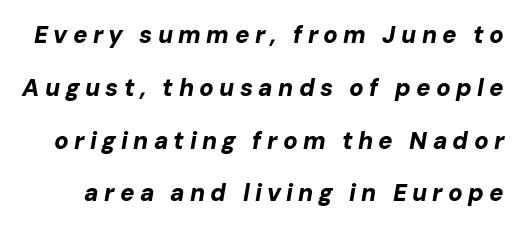
Observe the lean: these are italic letterforms. Compared with typical paragraphs, the rows here are farther apart. Descender tails drop into unmarked territory. Spacing between characters has been opened up far beyond the box default. Caption: bold face, heavy strokes.
